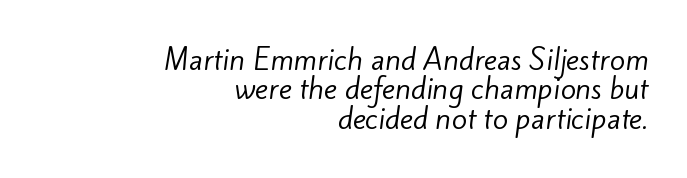
{"serif": "no", "bold": "no", "weight": "regular", "width": "normal", "stroke_contrast": "low", "x_height": "small", "monospaced": "no", "underline": "no", "align": "right", "line_spacing": "tight", "line_spacing_ratio": 1.05, "letter_spacing": "normal", "letter_spacing_em": 0.0, "glyph_px": 28}
